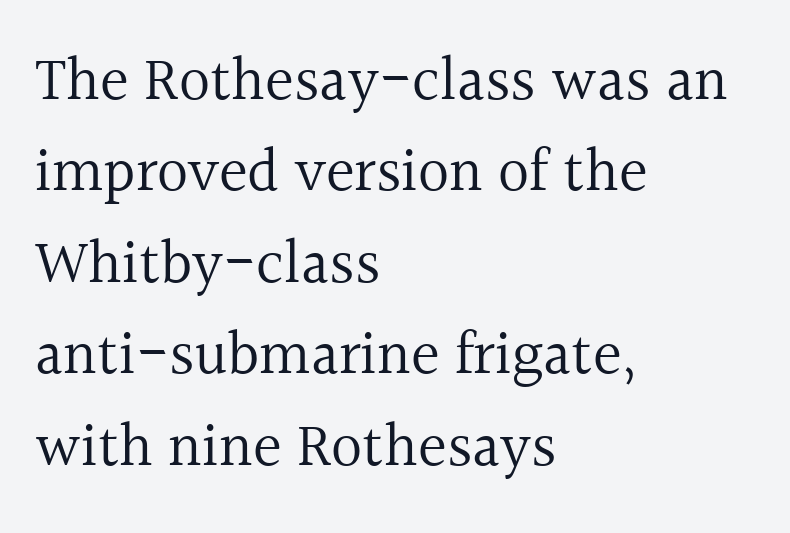
The image shows 61 px regular-weight serif type, upright; set left-aligned, normal line spacing (1.5x), normal letter spacing, not underlined; a medium x-height.
